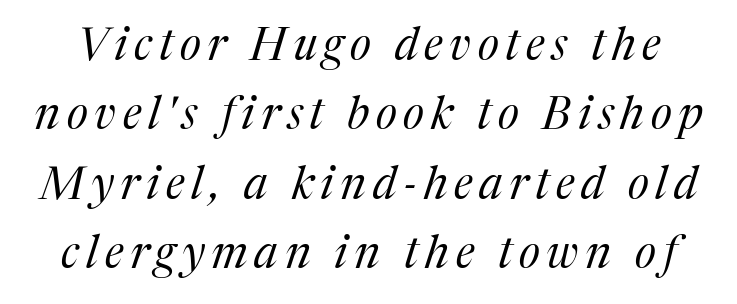
Clear beneath every line of the passage. Are there feet on the stems? There are — it's a serif. Think of a printed novel: that variable character pitch is what you see here. The lines sit at an ordinary, default distance from one another.
